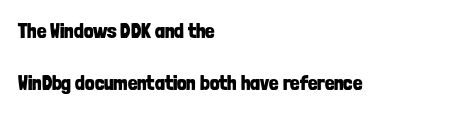
{"italic": "no", "bold": "yes", "underline": "no", "align": "left", "line_spacing": "loose", "line_spacing_ratio": 2.5, "letter_spacing": "normal", "letter_spacing_em": 0.0, "glyph_px": 21}
